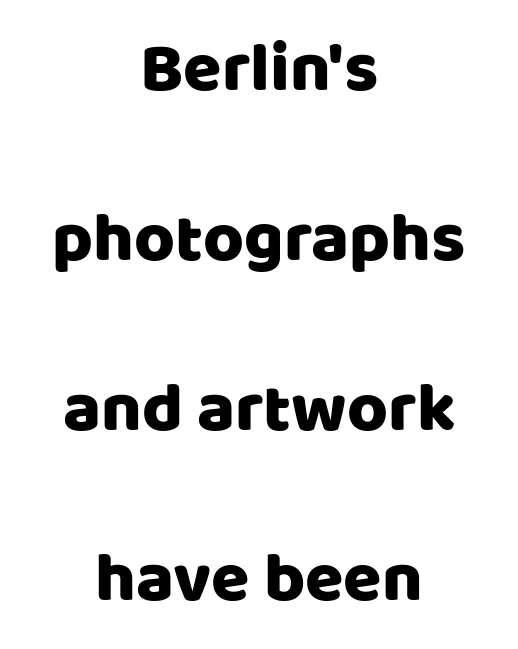
Q: Is the text italic (slanted)? A: No, it is upright.
Q: Is the typeface a serif or a sans-serif typeface? A: Sans-serif.
Q: Is the text underlined? A: No.
Q: How is the paragraph aligned? A: Centered.
Q: Is the spacing between letters normal or unusually wide? A: Normal.
Q: Is the spacing between lines tight, normal or loose? A: Loose.
Q: Width (condensed, normal, or wide)? A: Normal.
Q: Stroke contrast? A: Low.
Q: x-height? A: Large.
Q: Monospaced? A: No.
